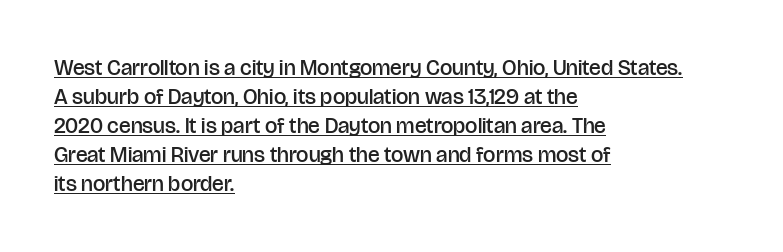
A typesetter would call this zero additional tracking. Notice the strokes are somewhat thickened but not fully heavy: this is a semibold. These characters rest on top of a visible drawn line. The axis of the letterforms is exactly vertical.
